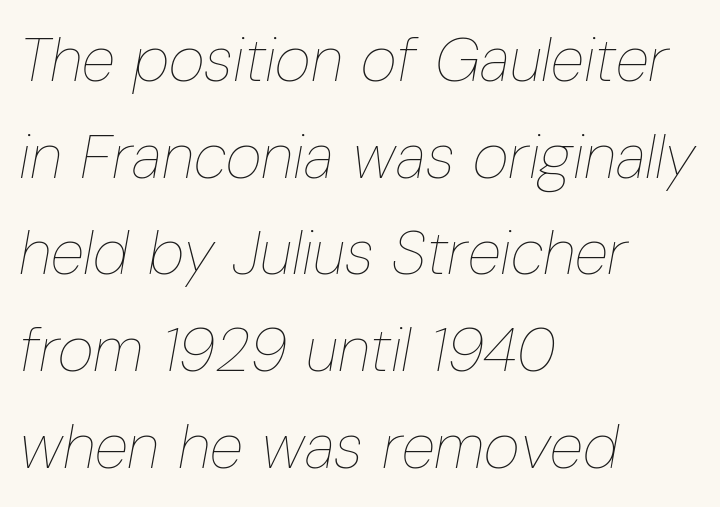
The image shows 62 px thin, condensed type, italic (leaning right); set left-aligned, normal line spacing (1.56x), normal letter spacing, not underlined; low stroke contrast and a medium x-height.
